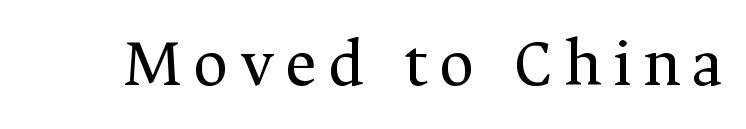
The image shows 68 px regular-weight serif type, upright; set not underlined; medium stroke contrast and a medium x-height.
